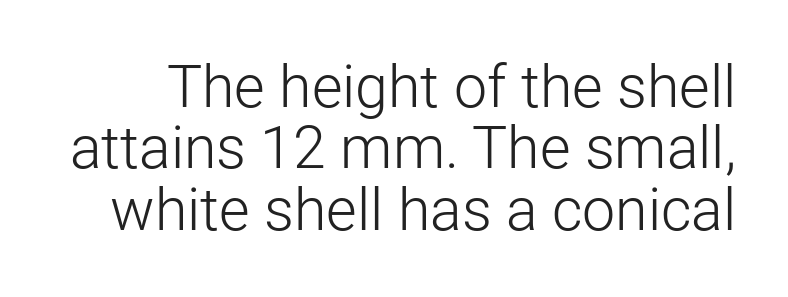
{"serif": "no", "italic": "no", "bold": "no", "weight": "light", "width": "normal", "stroke_contrast": "low", "x_height": "medium", "monospaced": "no", "underline": "no", "line_spacing": "tight", "line_spacing_ratio": 1.04, "letter_spacing": "normal", "letter_spacing_em": 0.0, "glyph_px": 59}
